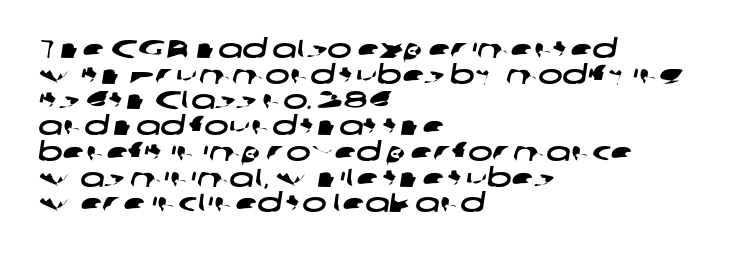
These lines keep a tight, regular rhythm from letter to letter. Descenders hang freely into open space. The line-height multiplier appears low, near solid setting. Line starts are locked; line ends wander.
